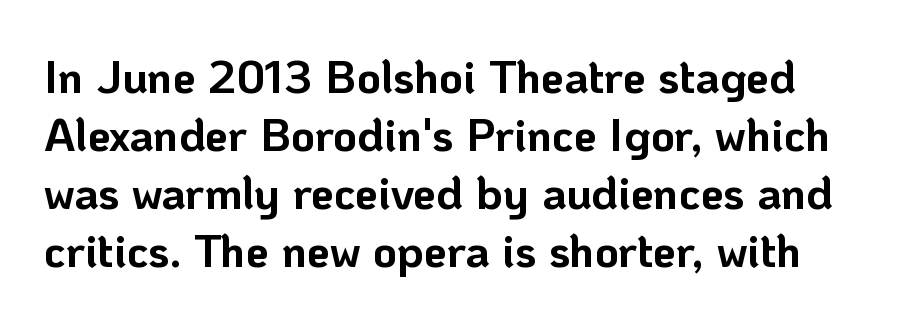
{"serif": "no", "italic": "no", "bold": "yes", "weight": "bold", "width": "normal", "stroke_contrast": "low", "x_height": "medium", "monospaced": "no", "underline": "no", "align": "left", "line_spacing": "normal", "line_spacing_ratio": 1.26, "letter_spacing": "normal", "letter_spacing_em": 0.0, "glyph_px": 46}
